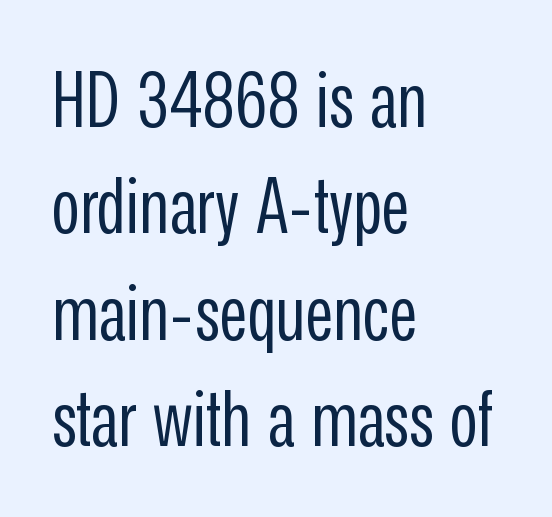
The image shows 77 px regular-weight, condensed sans-serif type, upright; set left-aligned, normal line spacing (1.38x), normal letter spacing, not underlined; low stroke contrast and a medium x-height.
